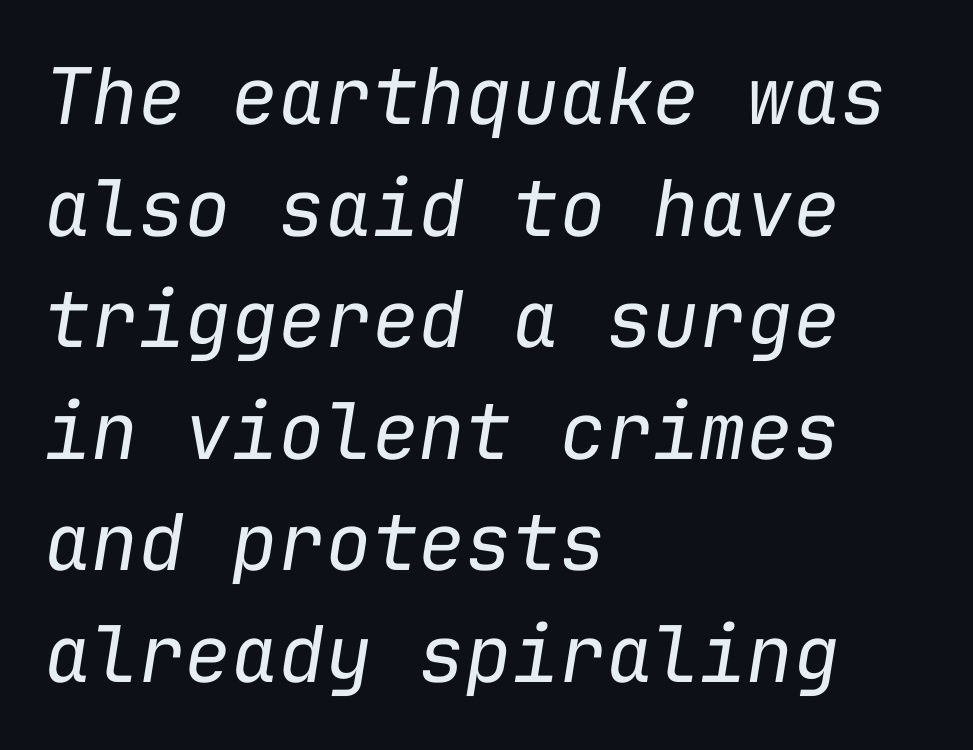
Letters have the restrained weight of plain body copy at most. Horizontal alignment here is leftward, the default for most running prose. No word sits above an underline. The face used here has a pronounced slope to its letters. Each letter, wide or thin by design, is forced into the same width here. The face used here is rendered with its standard letterfit.
